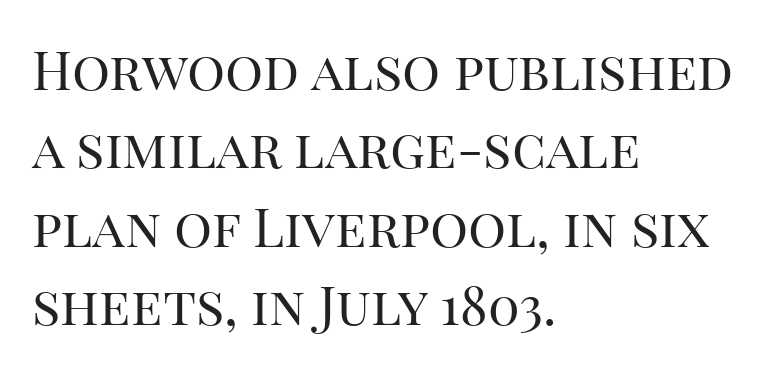
Underlining? Definitely not there. A typesetter would call this proportional, since set widths differ per character. Unlike a clean sans, this face finishes its strokes with serifs. Quick note: not italic, upright. Ink coverage per letter is moderate at most. Here the glyphs are tracked normally, forming tight word shapes.
